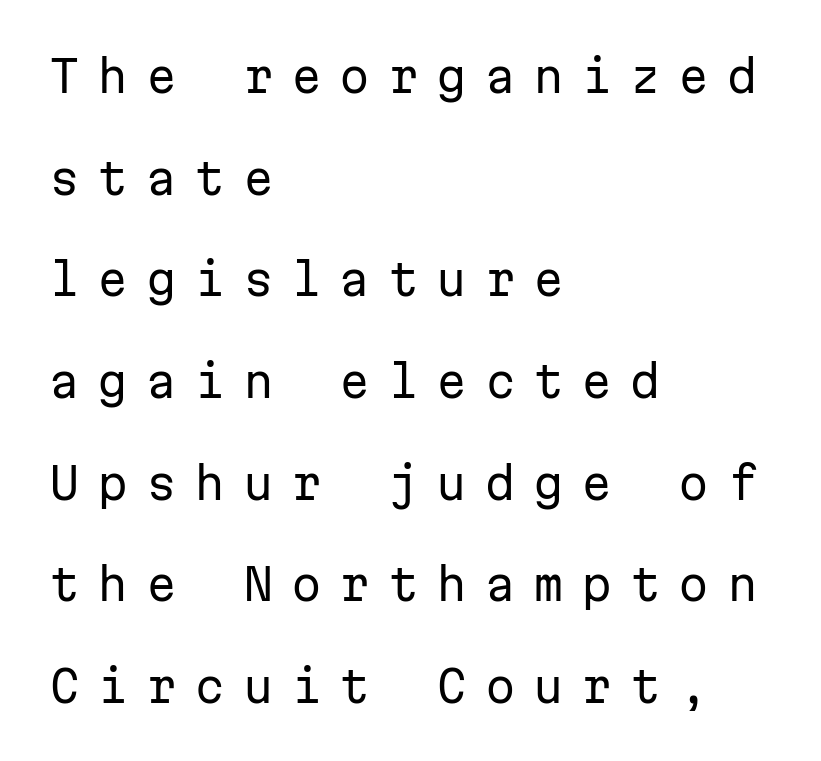
The image shows 44 px regular-weight sans-serif type, upright, monospaced; set left-aligned, loose line spacing (2.31x), unusually wide letter spacing (+0.4 em), not underlined; low stroke contrast and a medium x-height.
